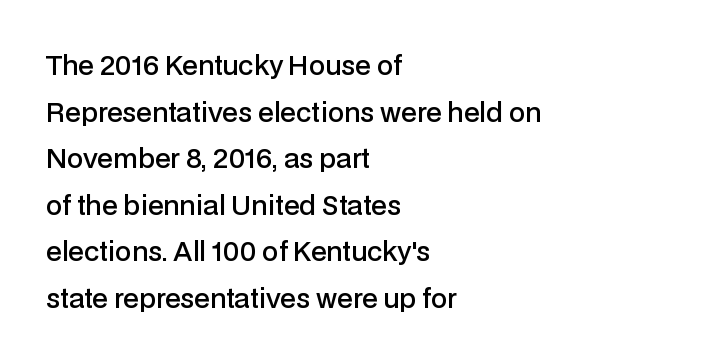
{"italic": "no", "bold": "semi", "underline": "no", "align": "left", "line_spacing_ratio": 1.79, "letter_spacing": "normal", "letter_spacing_em": 0.0, "glyph_px": 26}
